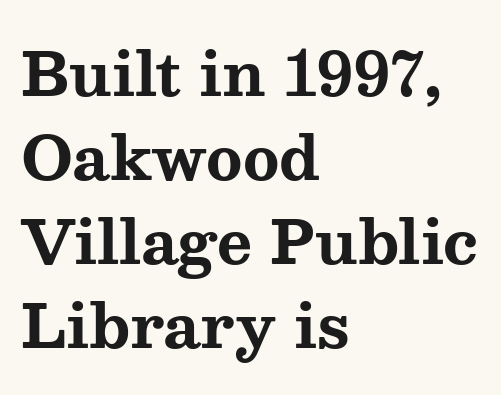
Q: Is the text bold? A: Yes.
Q: Is the text italic (slanted)? A: No, it is upright.
Q: Is the typeface a serif or a sans-serif typeface? A: Serif.
Q: Is the text underlined? A: No.
Q: How is the paragraph aligned? A: Left-aligned.
Q: Is the spacing between letters normal or unusually wide? A: Normal.
Q: Is the spacing between lines tight, normal or loose? A: Normal.
Q: Width (condensed, normal, or wide)? A: Wide.
Q: Stroke contrast? A: Medium.
Q: x-height? A: Medium.
Q: Monospaced? A: No.
